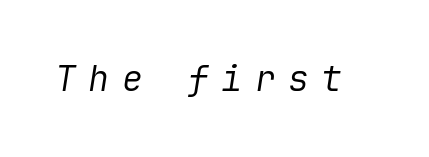
The space beneath each line is pristine and unruled. Is this a heavy cut? Hardly; it is regular or lighter. Look at the tracking — it's clearly loosened, letters drifting apart. Rendered with sloped, italic letterforms.
